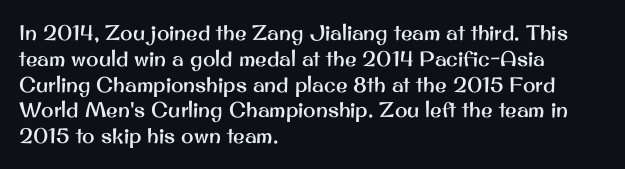
Q: Is the text italic (slanted)? A: No, it is upright.
Q: Is the text underlined? A: No.
Q: How is the paragraph aligned? A: Left-aligned.
Q: Is the spacing between letters normal or unusually wide? A: Normal.
